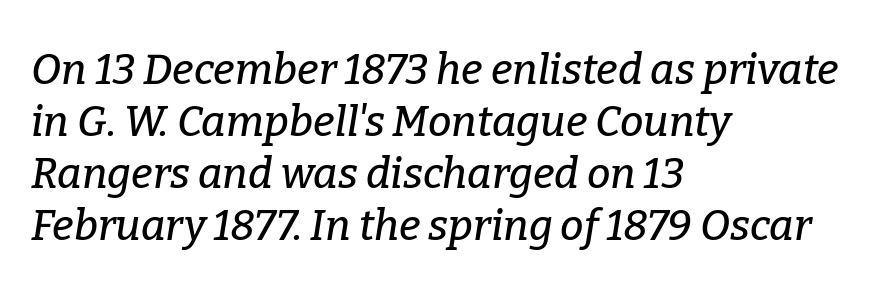
{"serif": "yes", "italic": "yes", "lean": "right", "slant_degrees": 9, "width": "normal", "stroke_contrast": "low", "x_height": "medium", "monospaced": "no", "underline": "no", "align": "left", "line_spacing_ratio": 1.24, "letter_spacing": "normal", "letter_spacing_em": 0.0, "glyph_px": 42}
